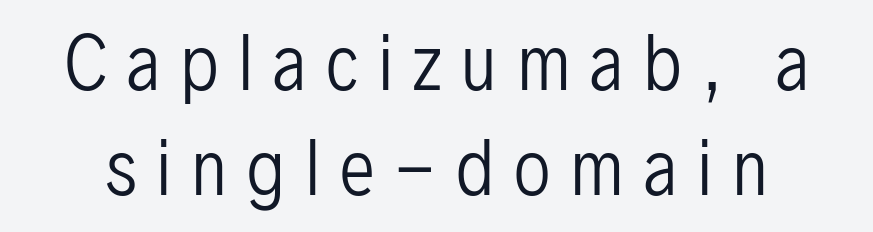
Here the designer chose a conventional face with non-uniform glyph widths. When letters stand straight like this, we call the style roman or upright. Quick note: underline off. Each stroke keeps to a modest, everyday thickness or less. Words appear elongated and porous because spacing is wide.
